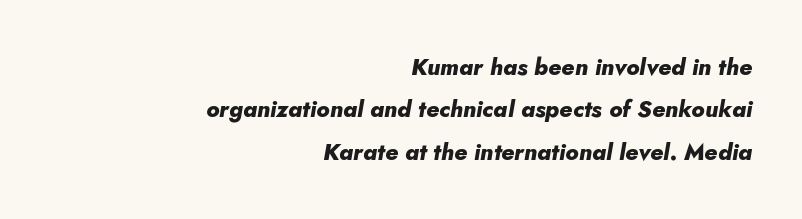
{"italic": "yes", "lean": "right", "slant_degrees": 10, "bold": "yes", "underline": "no", "align": "right", "line_spacing_ratio": 1.84, "letter_spacing": "normal", "letter_spacing_em": 0.0, "glyph_px": 23}
